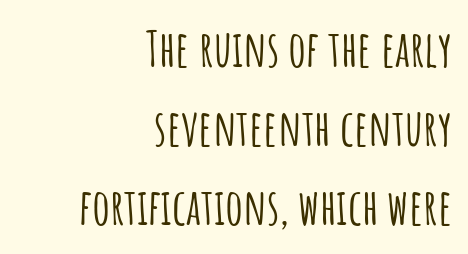
Words float on clear page, feet unadorned. You can tell from the bare stems that sans-serif type was used. Quick note: interline space is typical. In CSS terms this would be text-align: right. The letters stand upright; this is a roman face.
